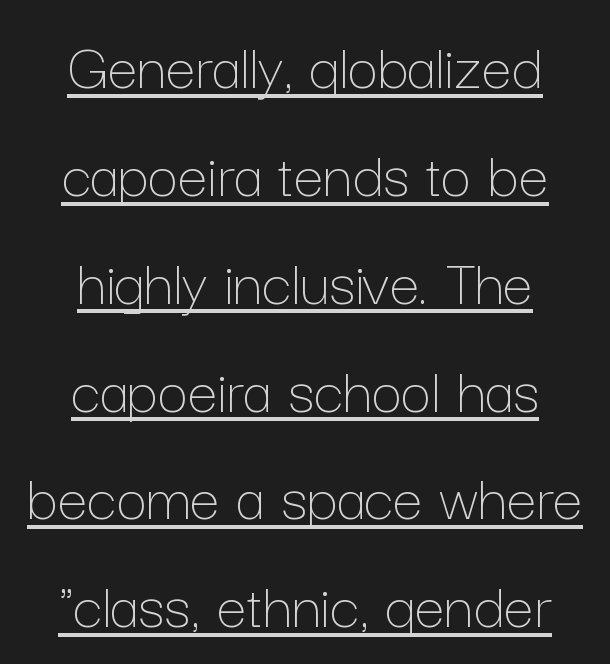
Q: Is the text bold? A: No.
Q: Is the text italic (slanted)? A: No, it is upright.
Q: Is the text underlined? A: Yes.
Q: How is the paragraph aligned? A: Centered.
Q: Is the spacing between letters normal or unusually wide? A: Normal.
Q: Is the spacing between lines tight, normal or loose? A: Normal.
Q: Width (condensed, normal, or wide)? A: Normal.
Q: Stroke contrast? A: Low.
Q: x-height? A: Medium.
Q: Monospaced? A: No.
